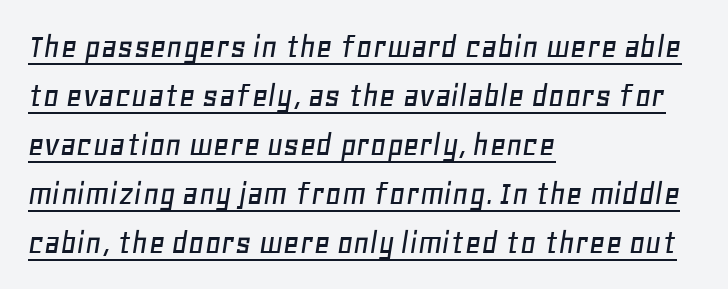
{"italic": "yes", "lean": "right", "slant_degrees": 11, "width": "normal", "stroke_contrast": "low", "x_height": "large", "monospaced": "no", "underline": "yes", "align": "left", "line_spacing": "normal", "line_spacing_ratio": 1.4, "letter_spacing": "normal", "letter_spacing_em": 0.0, "glyph_px": 35}
